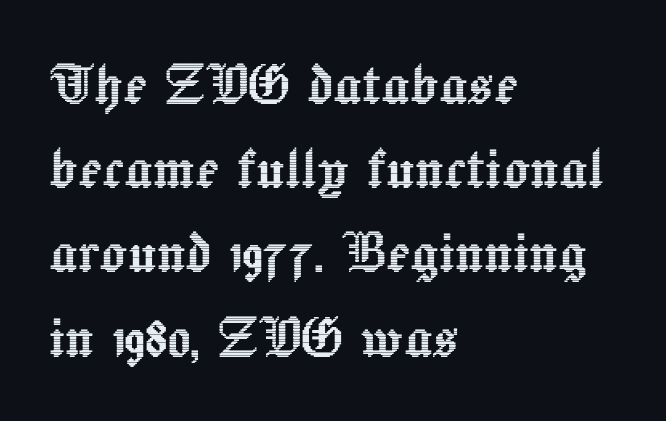
{"italic": "no", "width": "normal", "x_height": "medium", "monospaced": "no", "underline": "no", "align": "left", "line_spacing_ratio": 1.22, "letter_spacing": "normal", "letter_spacing_em": 0.0, "glyph_px": 69}
